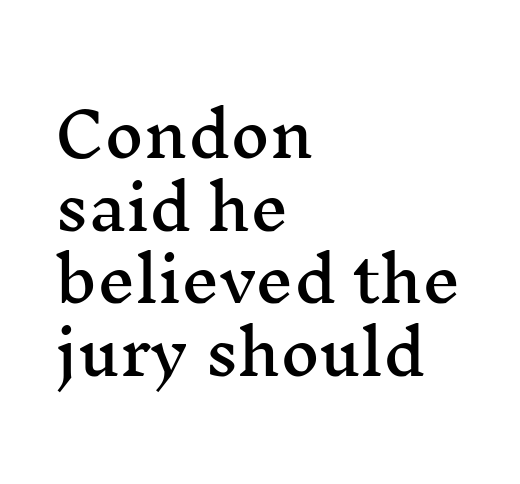
The image shows 60 px wide serif type, upright; set left-aligned, line spacing 1.21x, normal letter spacing, not underlined; medium stroke contrast and a medium x-height.
